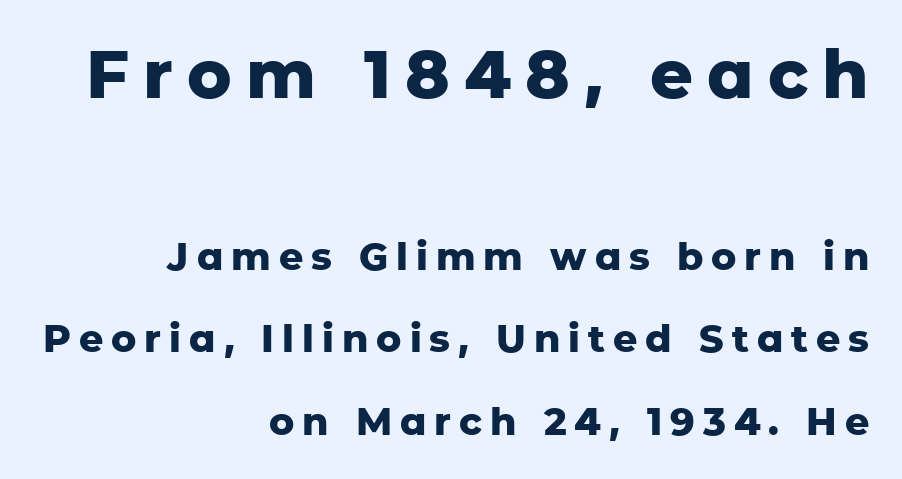
{"serif": "no", "italic": "no", "bold": "yes", "weight": "heavy", "width": "normal", "stroke_contrast": "low", "x_height": "medium", "monospaced": "no", "underline": "no", "align": "right", "line_spacing": "loose", "line_spacing_ratio": 2.18, "letter_spacing": "wide", "letter_spacing_em": 0.21, "larger_block": "first", "size_ratio": 1.76, "glyph_px": 67}
